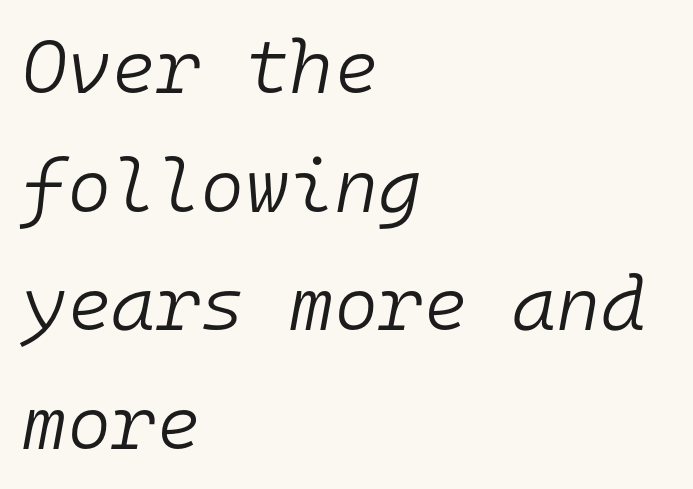
The image shows 76 px light type, italic (leaning right), monospaced; set left-aligned, normal line spacing (1.56x), normal letter spacing, not underlined; low stroke contrast and a medium x-height.
